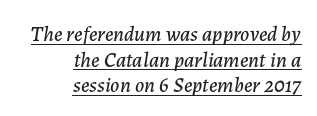
{"italic": "yes", "lean": "right", "slant_degrees": 7, "underline": "yes", "align": "right", "line_spacing_ratio": 1.22, "letter_spacing": "normal", "letter_spacing_em": 0.0, "glyph_px": 21}
